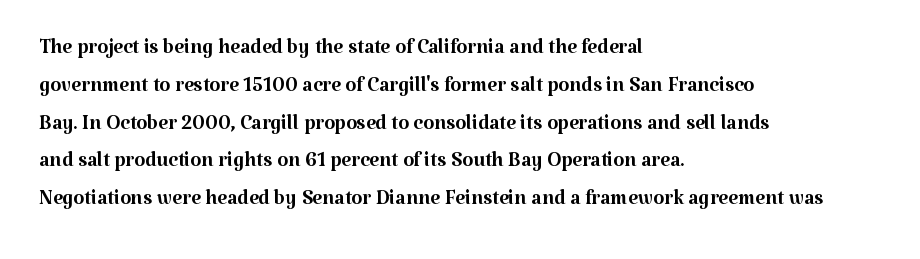
The font is comparable to plain body text, perhaps lighter. The text was rendered using a seriffed face with decorative stroke endings. This sample has the flowing, uneven cadence of proportional lettering. Honestly, the letter spacing is just normal — you wouldn't notice it. A typesetter would mark this as roman, not italic. The strip under each line holds only bare page.
